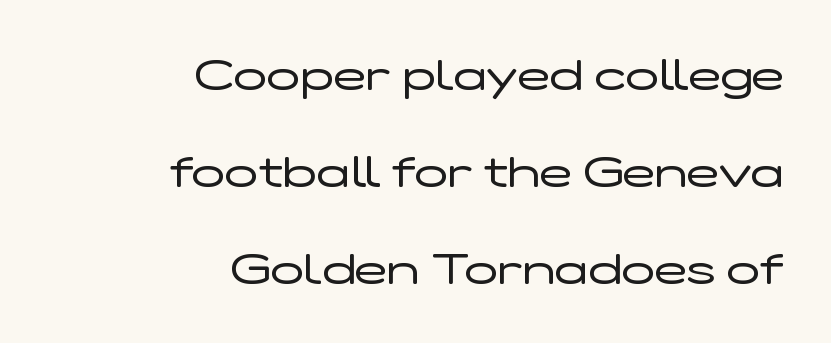
{"serif": "no", "italic": "no", "bold": "no", "weight": "regular", "width": "wide", "stroke_contrast": "low", "x_height": "medium", "monospaced": "no", "underline": "no", "align": "right", "line_spacing": "loose", "line_spacing_ratio": 2.21, "letter_spacing": "normal", "letter_spacing_em": 0.0, "glyph_px": 44}
